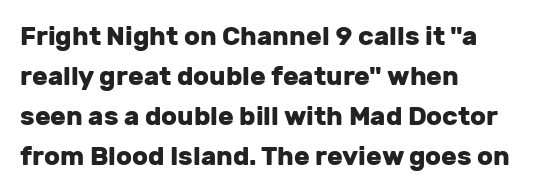
{"italic": "no", "bold": "yes", "underline": "no", "align": "left", "line_spacing": "normal", "line_spacing_ratio": 1.54, "letter_spacing": "normal", "letter_spacing_em": 0.0, "glyph_px": 26}
